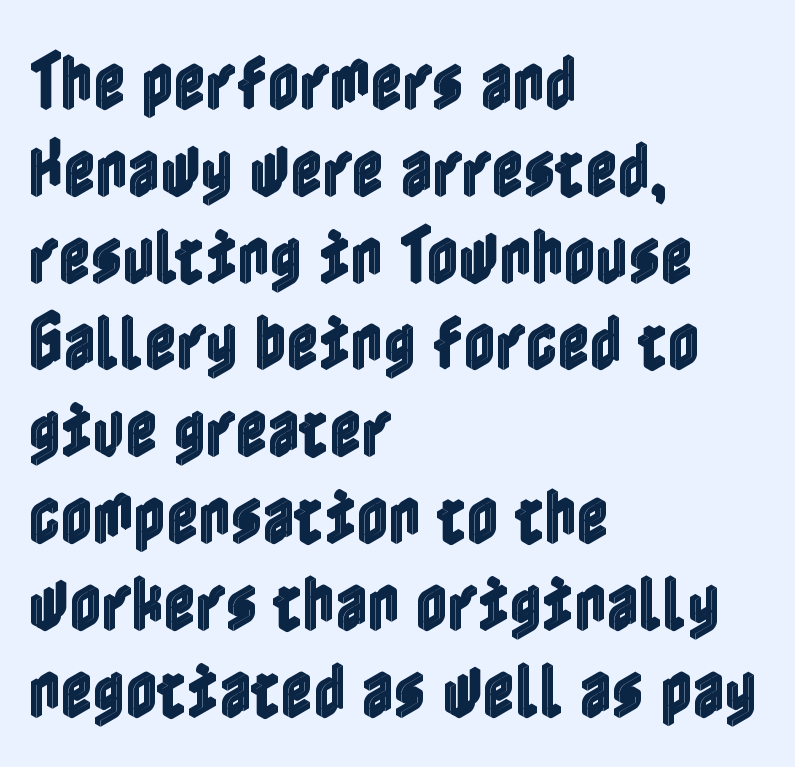
{"italic": "no", "width": "condensed", "x_height": "medium", "underline": "no", "align": "left", "line_spacing": "normal", "line_spacing_ratio": 1.4, "letter_spacing": "normal", "letter_spacing_em": 0.0, "glyph_px": 62}
